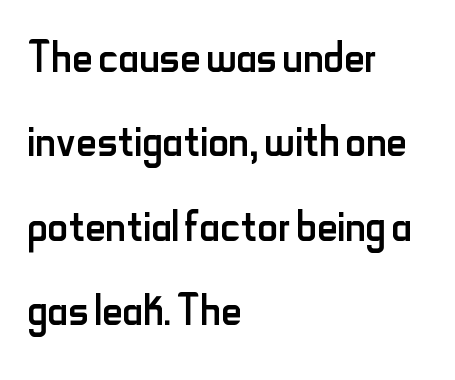
Q: Is the text bold? A: No.
Q: Is the text italic (slanted)? A: No, it is upright.
Q: Is the typeface a serif or a sans-serif typeface? A: Sans-serif.
Q: Is the text underlined? A: No.
Q: How is the paragraph aligned? A: Left-aligned.
Q: Is the spacing between letters normal or unusually wide? A: Normal.
Q: Is the spacing between lines tight, normal or loose? A: Normal.
Q: Width (condensed, normal, or wide)? A: Condensed.
Q: Stroke contrast? A: Low.
Q: x-height? A: Small.
Q: Monospaced? A: No.
